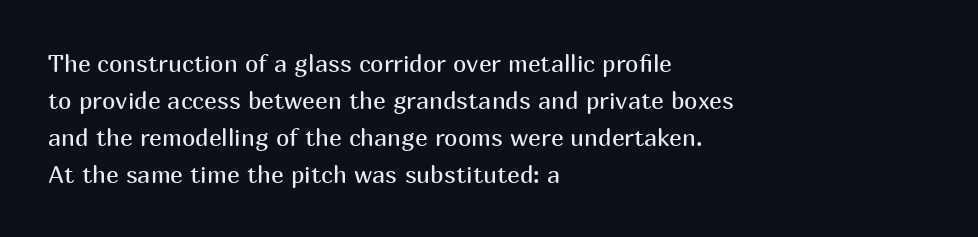
The image shows 24 px text type, upright; set left-aligned, normal line spacing (1.54x), normal letter spacing, not underlined.
